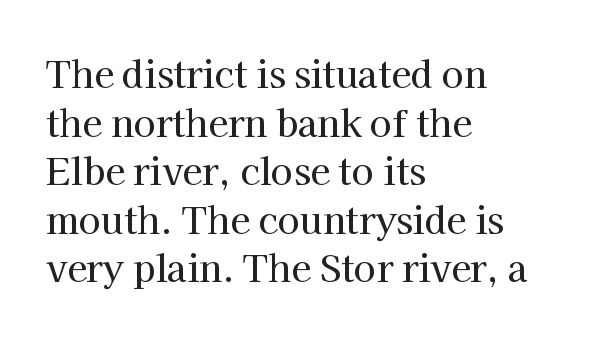
Q: Is the text italic (slanted)? A: No, it is upright.
Q: Is the typeface a serif or a sans-serif typeface? A: Serif.
Q: Is the text underlined? A: No.
Q: How is the paragraph aligned? A: Left-aligned.
Q: Is the spacing between letters normal or unusually wide? A: Normal.
Q: Is the spacing between lines tight, normal or loose? A: Normal.
Q: Width (condensed, normal, or wide)? A: Normal.
Q: Stroke contrast? A: High.
Q: x-height? A: Medium.
Q: Monospaced? A: No.
